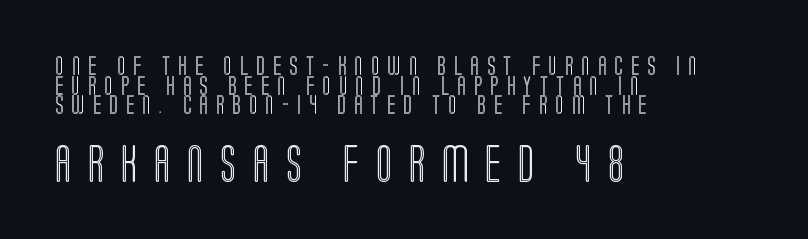
Q: Is the text italic (slanted)? A: No, it is upright.
Q: Is the text underlined? A: No.
Q: How is the paragraph aligned? A: Left-aligned.
Q: Is the spacing between letters normal or unusually wide? A: Unusually wide.
Q: Is the spacing between lines tight, normal or loose? A: Tight.
Q: Which block of text is set in a larger size, the first (top) or the second (bottom)? A: The second (bottom) one.
Q: Width (condensed, normal, or wide)? A: Condensed.
Q: x-height? A: Large.
Q: Monospaced? A: No.
